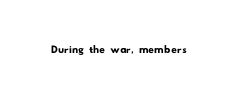
Q: Is the typeface a serif or a sans-serif typeface? A: Sans-serif.
Q: Is the text underlined? A: No.
Q: Is the spacing between letters normal or unusually wide? A: Normal.
Q: Width (condensed, normal, or wide)? A: Wide.
Q: Stroke contrast? A: Low.
Q: x-height? A: Small.
Q: Monospaced? A: No.
